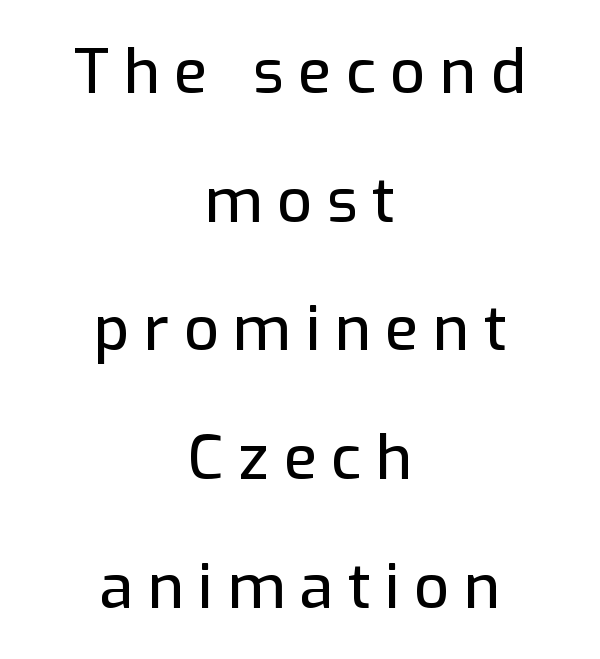
The block of text is sparse from top to bottom, with ample space between rows. In terms of letterform style, serifs are entirely absent. Notice how the stems are strictly vertical — no italics here. Plain, unruled lines of type.
